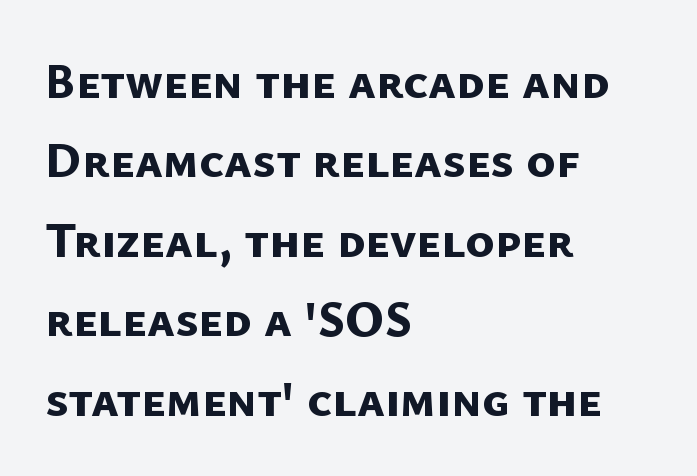
Q: Is the text bold? A: Yes.
Q: Is the typeface a serif or a sans-serif typeface? A: Sans-serif.
Q: Is the text underlined? A: No.
Q: How is the paragraph aligned? A: Left-aligned.
Q: Is the spacing between letters normal or unusually wide? A: Normal.
Q: Is the spacing between lines tight, normal or loose? A: Normal.
Q: Width (condensed, normal, or wide)? A: Normal.
Q: Stroke contrast? A: Low.
Q: x-height? A: Medium.
Q: Monospaced? A: No.
